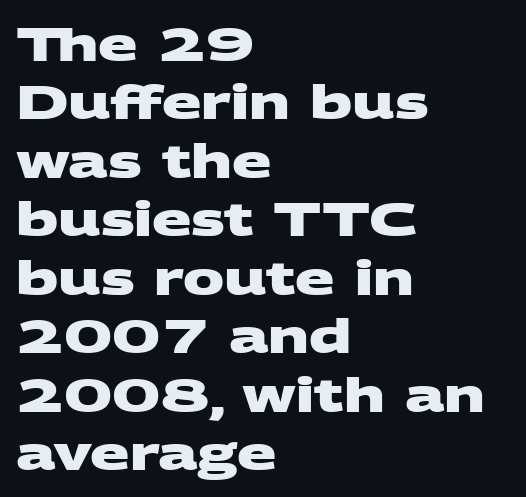
Q: Is the text bold? A: Yes.
Q: Is the typeface a serif or a sans-serif typeface? A: Sans-serif.
Q: Is the text underlined? A: No.
Q: How is the paragraph aligned? A: Left-aligned.
Q: Is the spacing between letters normal or unusually wide? A: Normal.
Q: Is the spacing between lines tight, normal or loose? A: Normal.
Q: Width (condensed, normal, or wide)? A: Wide.
Q: Stroke contrast? A: Medium.
Q: x-height? A: Large.
Q: Monospaced? A: No.
